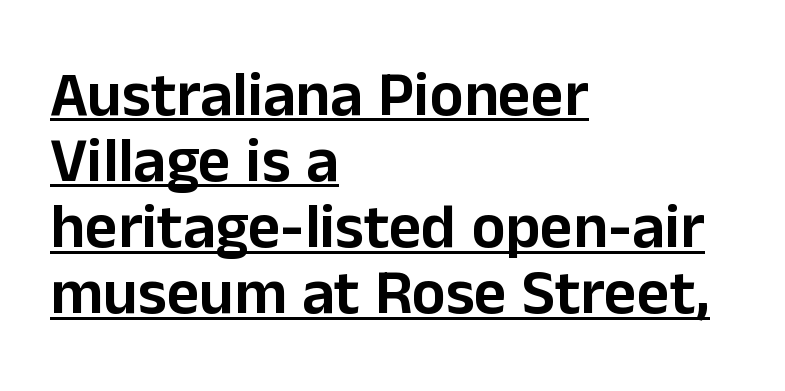
The image shows 63 px sans-serif type, upright; set left-aligned, tight line spacing (1.05x), normal letter spacing, underlined; low stroke contrast and a medium x-height.
